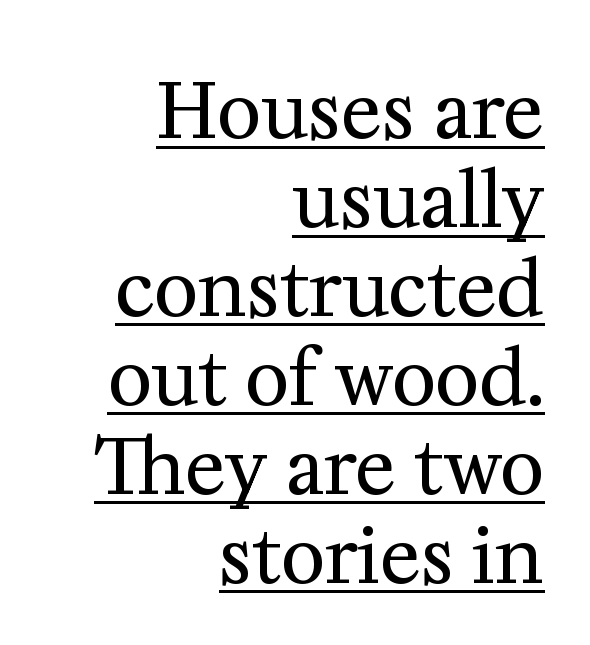
{"serif": "yes", "italic": "no", "bold": "no", "weight": "regular", "width": "normal", "stroke_contrast": "medium", "x_height": "medium", "monospaced": "no", "underline": "yes", "align": "right", "line_spacing_ratio": 1.17, "letter_spacing": "normal", "letter_spacing_em": 0.0, "glyph_px": 76}
